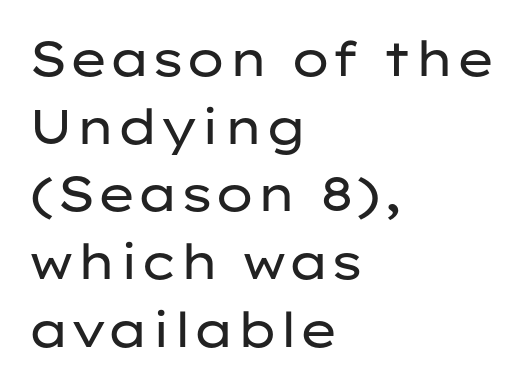
{"serif": "no", "italic": "no", "bold": "no", "weight": "regular", "width": "wide", "stroke_contrast": "low", "x_height": "medium", "monospaced": "no", "underline": "no", "align": "left", "line_spacing": "normal", "line_spacing_ratio": 1.41, "letter_spacing": "normal", "letter_spacing_em": 0.0, "glyph_px": 48}
